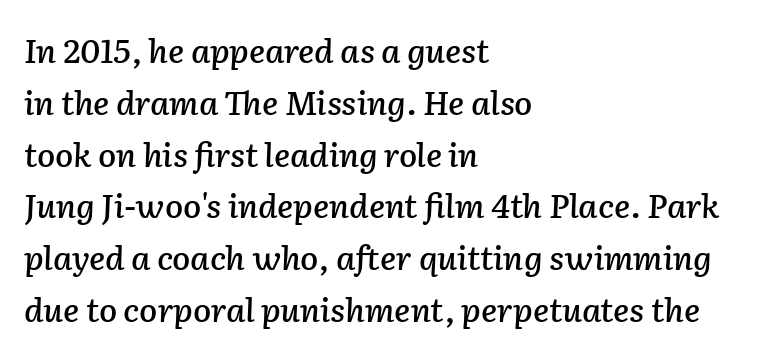
Q: Is the text italic (slanted)? A: Yes, it leans right by about 2 degrees.
Q: Is the text underlined? A: No.
Q: How is the paragraph aligned? A: Left-aligned.
Q: Is the spacing between letters normal or unusually wide? A: Normal.
Q: Is the spacing between lines tight, normal or loose? A: Normal.
Q: Width (condensed, normal, or wide)? A: Normal.
Q: Stroke contrast? A: Low.
Q: x-height? A: Medium.
Q: Monospaced? A: No.
